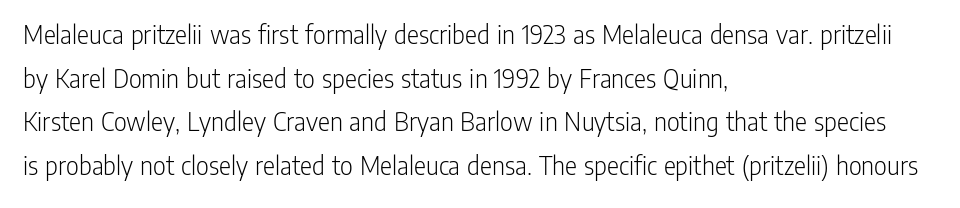
The image shows 28 px light, condensed sans-serif type, upright; set left-aligned, normal line spacing (1.56x), normal letter spacing, not underlined; low stroke contrast and a medium x-height.
